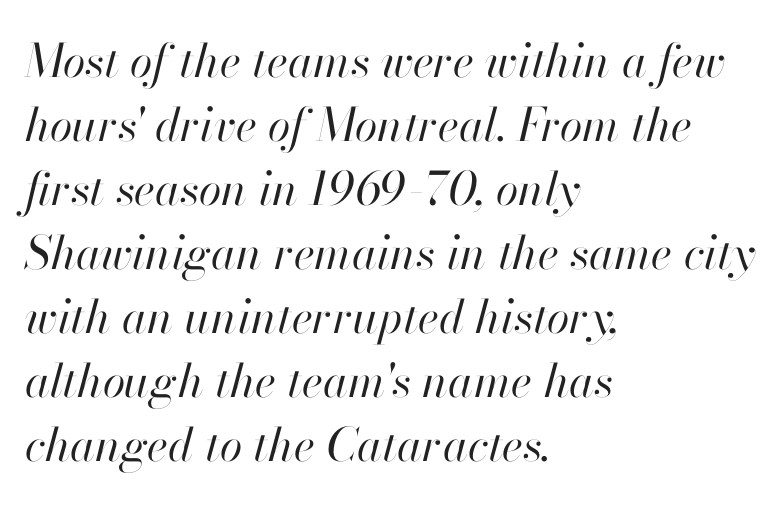
The image shows 46 px regular-weight type, italic (leaning right); set left-aligned, normal line spacing (1.39x), normal letter spacing, not underlined; high stroke contrast and a small x-height.
